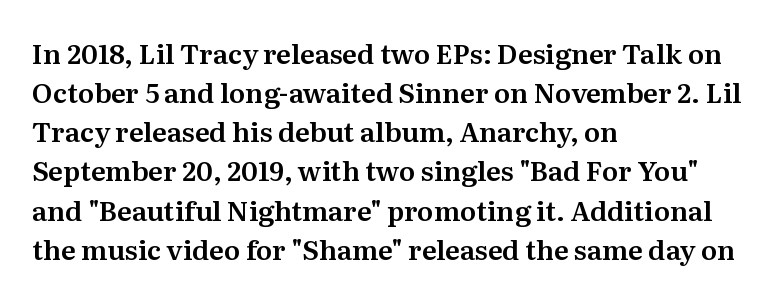
Q: Is the text italic (slanted)? A: No, it is upright.
Q: Is the text underlined? A: No.
Q: How is the paragraph aligned? A: Left-aligned.
Q: Is the spacing between letters normal or unusually wide? A: Normal.
Q: Is the spacing between lines tight, normal or loose? A: Normal.
